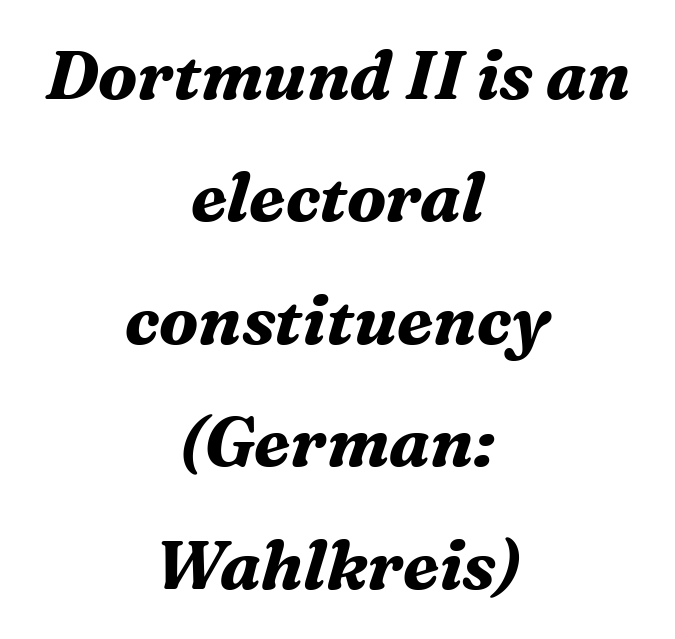
You could not count columns in this text — the font is proportionally spaced. Horizontally, the lines are justified to the midpoint only. Students, note that the glyphs here touch the page at normal intervals. Caption: bold face, heavy strokes.
